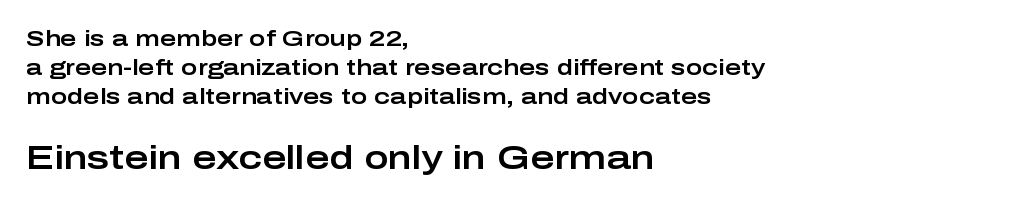
{"serif": "no", "italic": "no", "width": "wide", "stroke_contrast": "low", "x_height": "medium", "monospaced": "no", "underline": "no", "align": "left", "line_spacing": "normal", "line_spacing_ratio": 1.32, "letter_spacing": "normal", "letter_spacing_em": 0.0, "larger_block": "second", "size_ratio": 1.5, "glyph_px": 33}
